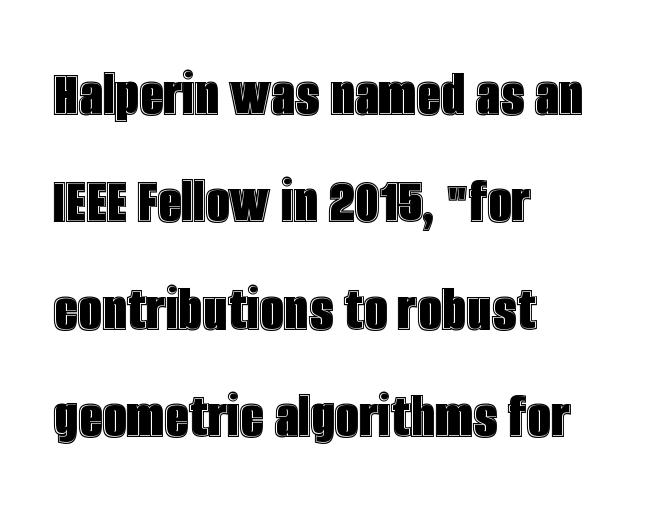
This sample has the flowing, uneven cadence of proportional lettering. Here the glyphs are tracked normally, forming tight word shapes. Descenders are the only things crossing below the line. These lines were composed using upright roman letters.
